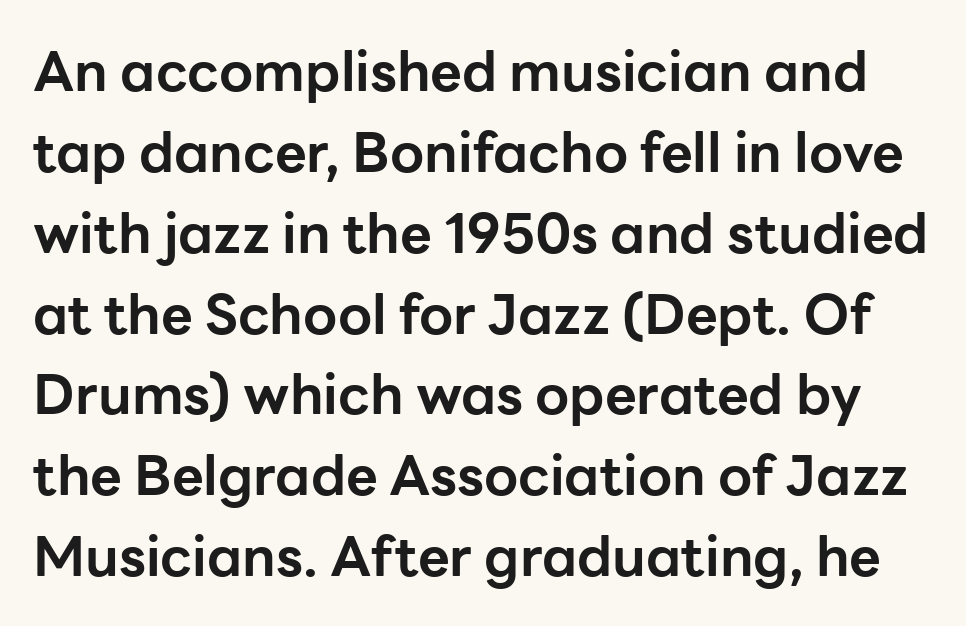
The image shows 55 px bold sans-serif type, upright; set normal line spacing (1.47x), normal letter spacing, not underlined; low stroke contrast and a medium x-height.
